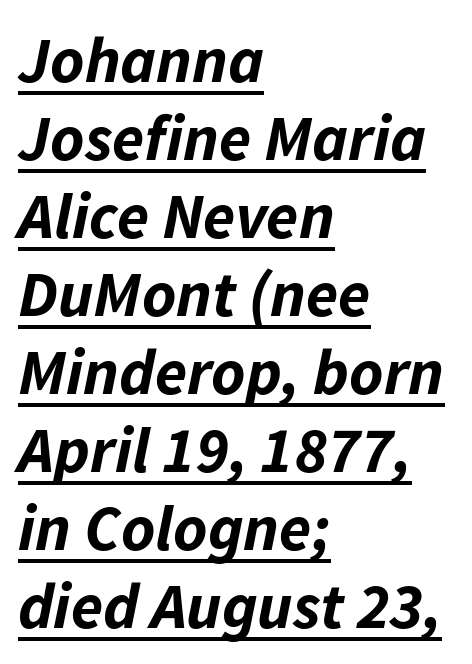
{"italic": "yes", "lean": "right", "slant_degrees": 11, "bold": "yes", "weight": "bold", "width": "normal", "stroke_contrast": "low", "x_height": "medium", "monospaced": "no", "underline": "yes", "align": "left", "line_spacing_ratio": 1.2, "letter_spacing": "normal", "letter_spacing_em": 0.0, "glyph_px": 65}
